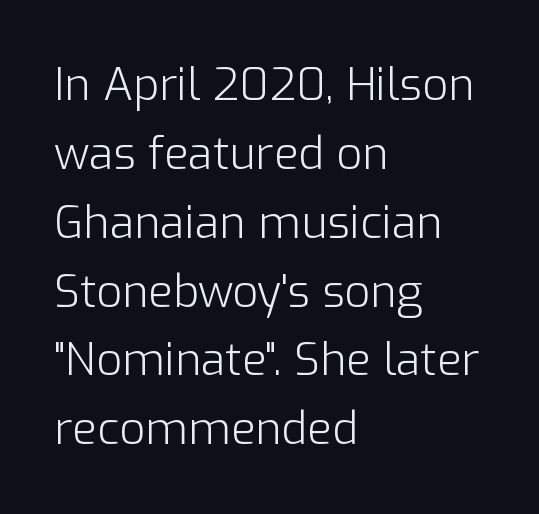
{"serif": "no", "italic": "no", "bold": "no", "weight": "light", "width": "normal", "stroke_contrast": "low", "x_height": "medium", "monospaced": "no", "underline": "no", "align": "left", "line_spacing": "normal", "line_spacing_ratio": 1.53, "letter_spacing": "normal", "letter_spacing_em": 0.0, "glyph_px": 45}
